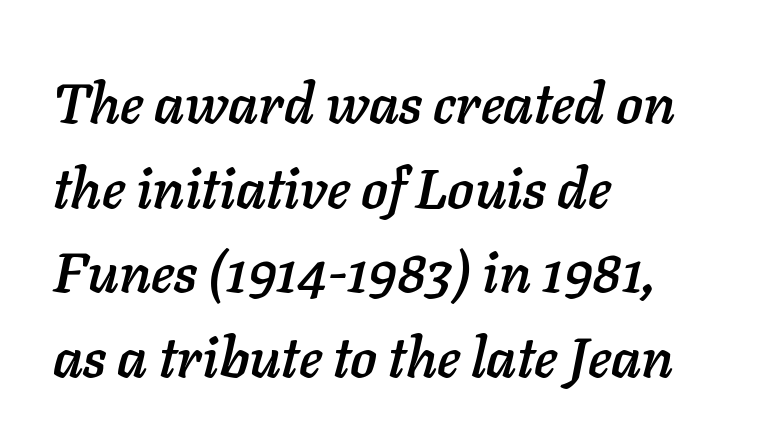
Q: Is the text italic (slanted)? A: Yes, it leans right by about 11 degrees.
Q: Is the text underlined? A: No.
Q: How is the paragraph aligned? A: Left-aligned.
Q: Is the spacing between letters normal or unusually wide? A: Normal.
Q: Is the spacing between lines tight, normal or loose? A: Normal.
Q: Width (condensed, normal, or wide)? A: Normal.
Q: Stroke contrast? A: Low.
Q: x-height? A: Medium.
Q: Monospaced? A: No.
